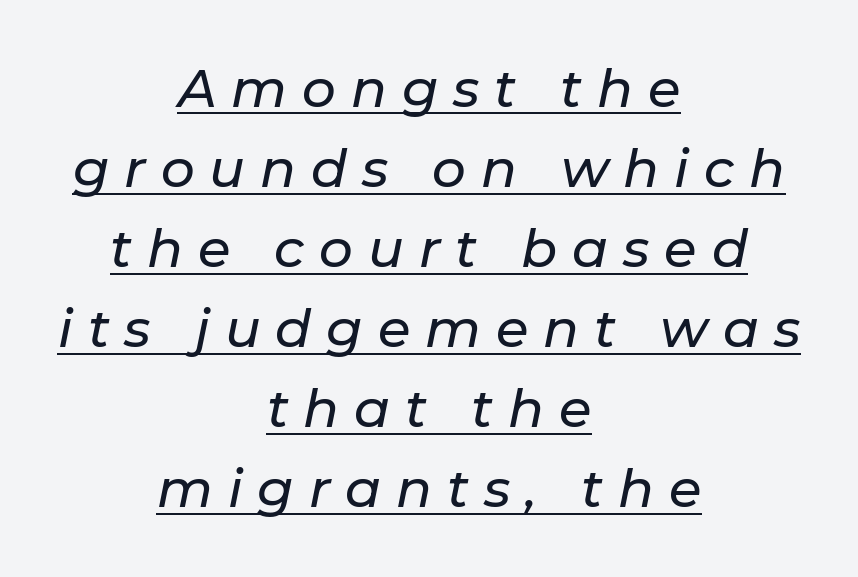
Q: Is the text italic (slanted)? A: Yes, it leans right by about 11 degrees.
Q: Is the text underlined? A: Yes.
Q: How is the paragraph aligned? A: Centered.
Q: Is the spacing between letters normal or unusually wide? A: Unusually wide.
Q: Is the spacing between lines tight, normal or loose? A: Normal.
Q: Width (condensed, normal, or wide)? A: Normal.
Q: Stroke contrast? A: Low.
Q: x-height? A: Medium.
Q: Monospaced? A: No.
